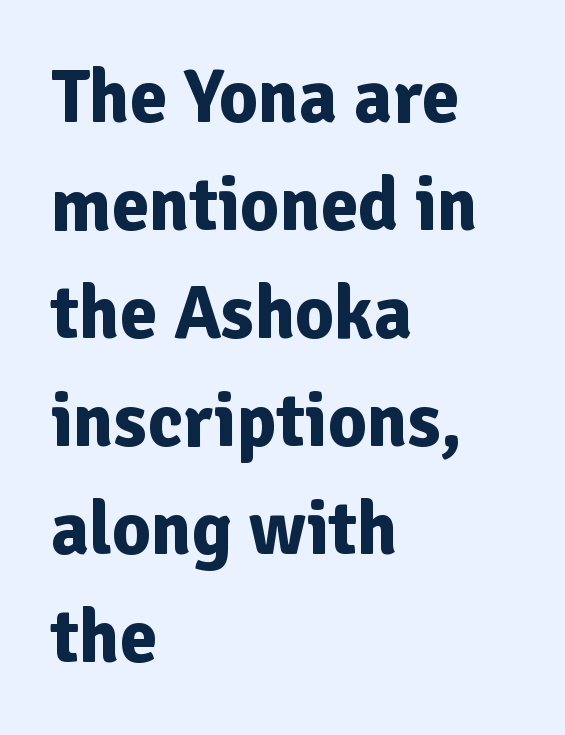
The image shows 75 px bold sans-serif type, upright; set left-aligned, normal line spacing (1.44x), normal letter spacing, not underlined; low stroke contrast and a medium x-height.
